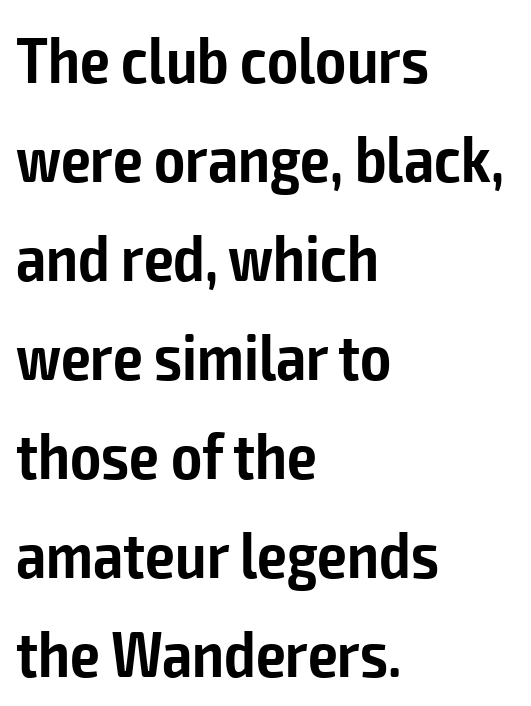
The image shows 66 px semibold, condensed sans-serif type, upright; set left-aligned, normal line spacing (1.5x), normal letter spacing, not underlined; low stroke contrast and a medium x-height.
